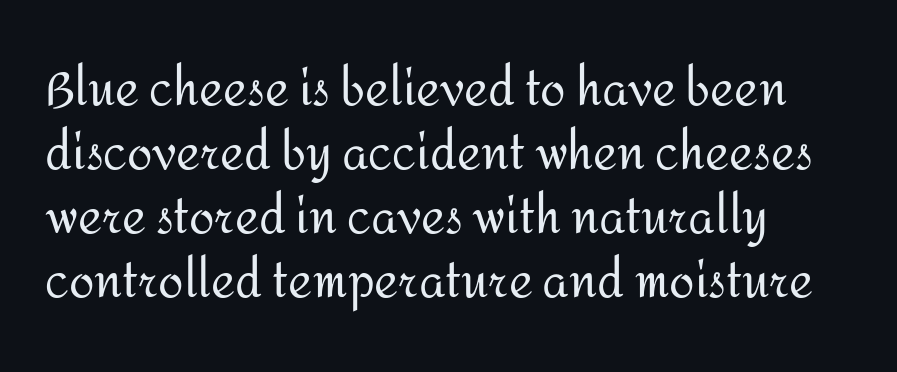
The image shows 46 px regular-weight sans-serif type, upright; set left-aligned, normal line spacing (1.39x), normal letter spacing, not underlined; medium stroke contrast and a medium x-height.
